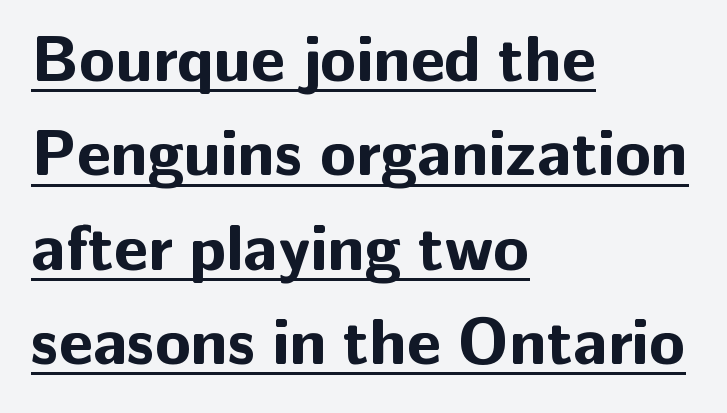
Q: Is the text bold? A: Yes.
Q: Is the text italic (slanted)? A: No, it is upright.
Q: Is the typeface a serif or a sans-serif typeface? A: Sans-serif.
Q: Is the text underlined? A: Yes.
Q: How is the paragraph aligned? A: Left-aligned.
Q: Is the spacing between letters normal or unusually wide? A: Normal.
Q: Is the spacing between lines tight, normal or loose? A: Normal.
Q: Width (condensed, normal, or wide)? A: Normal.
Q: Stroke contrast? A: Low.
Q: x-height? A: Medium.
Q: Monospaced? A: No.
